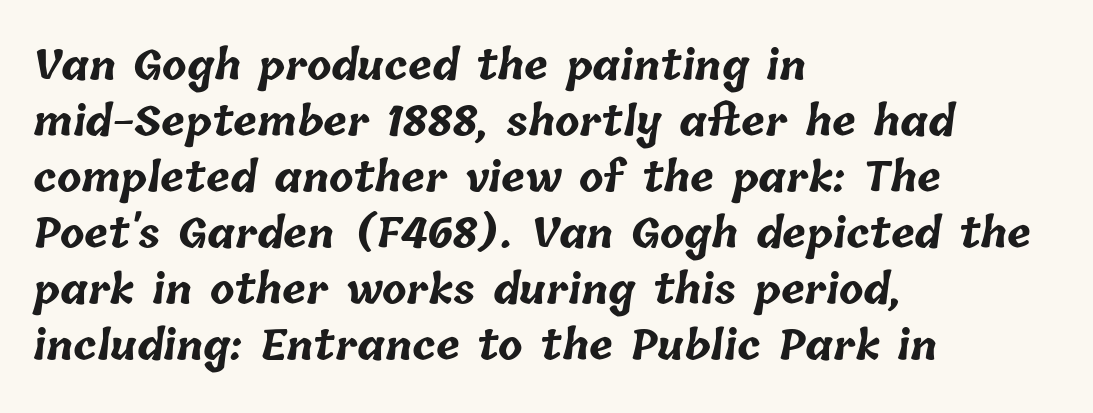
The image shows 40 px bold type; set left-aligned, normal line spacing (1.4x), normal letter spacing, not underlined; low stroke contrast and a medium x-height.
